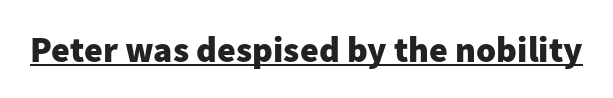
Q: Is the text bold? A: Yes.
Q: Is the text italic (slanted)? A: No, it is upright.
Q: Is the typeface a serif or a sans-serif typeface? A: Sans-serif.
Q: Is the text underlined? A: Yes.
Q: Is the spacing between letters normal or unusually wide? A: Normal.
Q: Width (condensed, normal, or wide)? A: Normal.
Q: Stroke contrast? A: Low.
Q: x-height? A: Medium.
Q: Monospaced? A: No.
